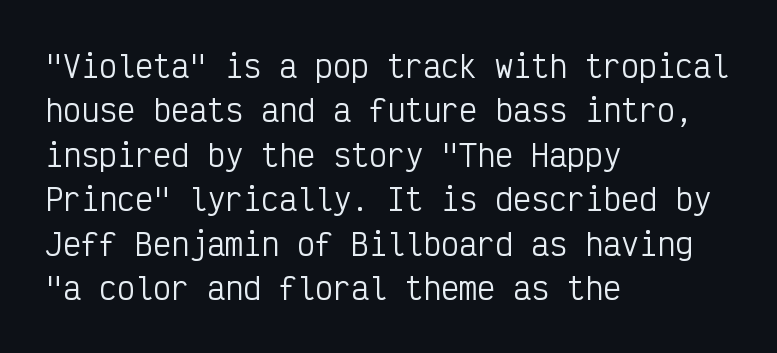
If you drew a line through each stem, it would be perfectly vertical. Nope, no serifs anywhere on these letters. The letters sit at their default tracking, neither squeezed nor spread. Caption: multi-line text, flush left, ragged right. If you measured baseline to baseline, you'd find a middling distance.
